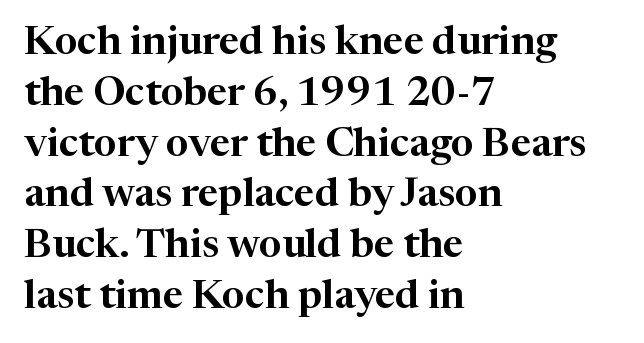
{"serif": "yes", "italic": "no", "width": "normal", "stroke_contrast": "high", "x_height": "medium", "monospaced": "no", "underline": "no", "align": "left", "line_spacing": "normal", "line_spacing_ratio": 1.27, "letter_spacing": "normal", "letter_spacing_em": 0.0, "glyph_px": 40}
